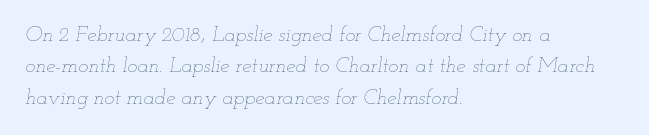
Q: Is the text bold? A: No.
Q: Is the text italic (slanted)? A: Yes, it leans right by about 12 degrees.
Q: Is the text underlined? A: No.
Q: How is the paragraph aligned? A: Left-aligned.
Q: Is the spacing between letters normal or unusually wide? A: Normal.
Q: Is the spacing between lines tight, normal or loose? A: Normal.
